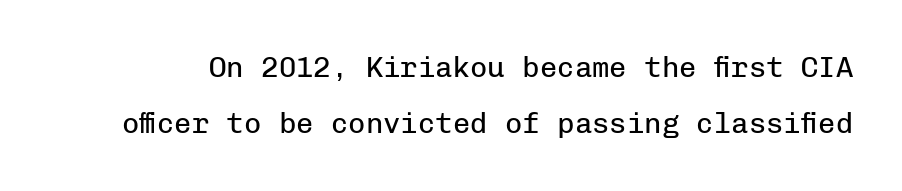
Q: Is the text bold? A: No.
Q: Is the text italic (slanted)? A: No, it is upright.
Q: Is the typeface a serif or a sans-serif typeface? A: Sans-serif.
Q: Is the text underlined? A: No.
Q: Is the spacing between letters normal or unusually wide? A: Normal.
Q: Is the spacing between lines tight, normal or loose? A: Loose.
Q: Width (condensed, normal, or wide)? A: Normal.
Q: Stroke contrast? A: Low.
Q: x-height? A: Medium.
Q: Monospaced? A: Yes.
